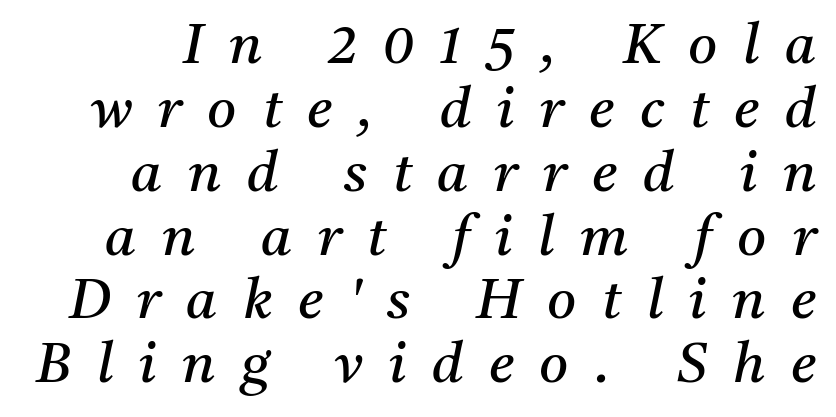
{"serif": "yes", "italic": "yes", "lean": "right", "slant_degrees": 11, "bold": "no", "weight": "regular", "width": "normal", "stroke_contrast": "medium", "x_height": "medium", "monospaced": "no", "underline": "no", "line_spacing": "tight", "line_spacing_ratio": 1.14, "letter_spacing": "wide", "letter_spacing_em": 0.46, "glyph_px": 56}
